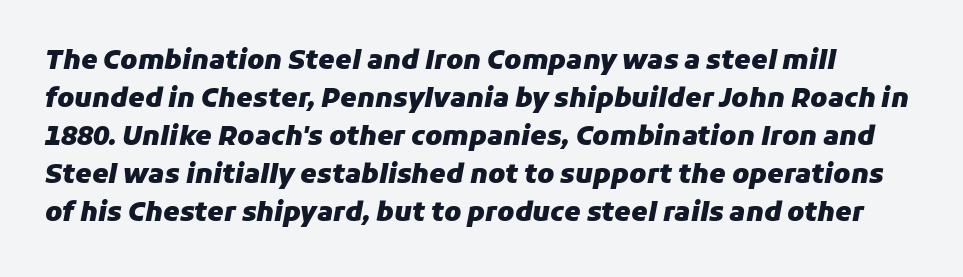
The image shows 26 px bold type, italic (leaning right); set normal line spacing (1.46x), normal letter spacing, not underlined.
